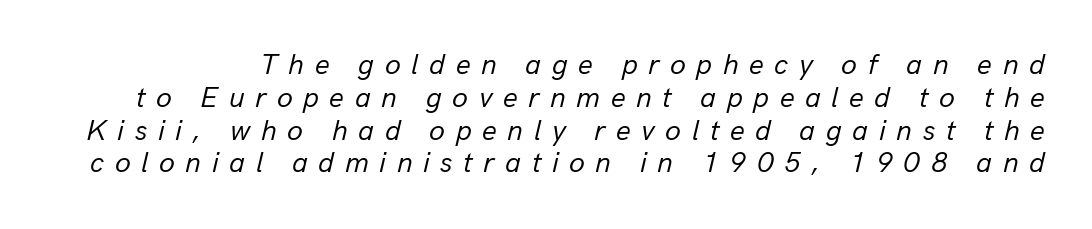
Q: Is the text bold? A: No.
Q: Is the text italic (slanted)? A: Yes, it leans right by about 13 degrees.
Q: Is the text underlined? A: No.
Q: Is the spacing between letters normal or unusually wide? A: Unusually wide.
Q: Is the spacing between lines tight, normal or loose? A: Tight.
Q: Width (condensed, normal, or wide)? A: Normal.
Q: Stroke contrast? A: Low.
Q: x-height? A: Medium.
Q: Monospaced? A: No.
